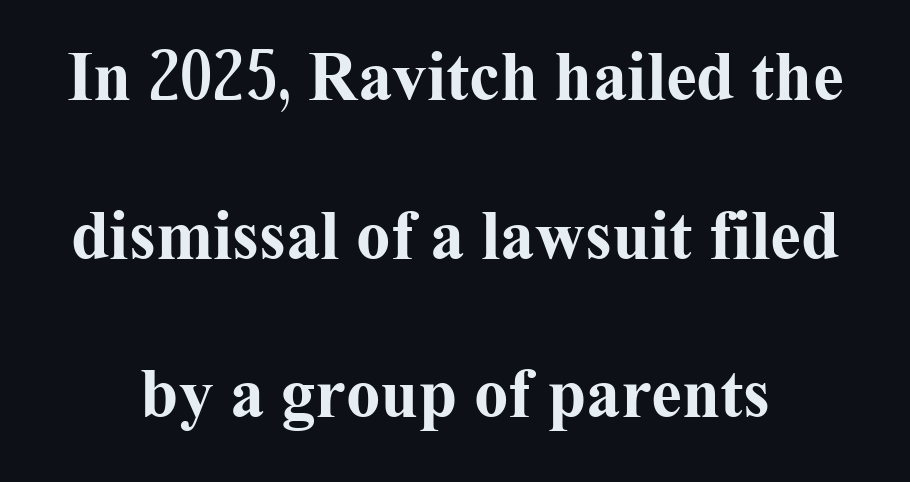
Descenders are the only things crossing below the line. Airy leading. This is roman type, the default non-slanted kind. Strokes here are thick enough to call this a true bold.
